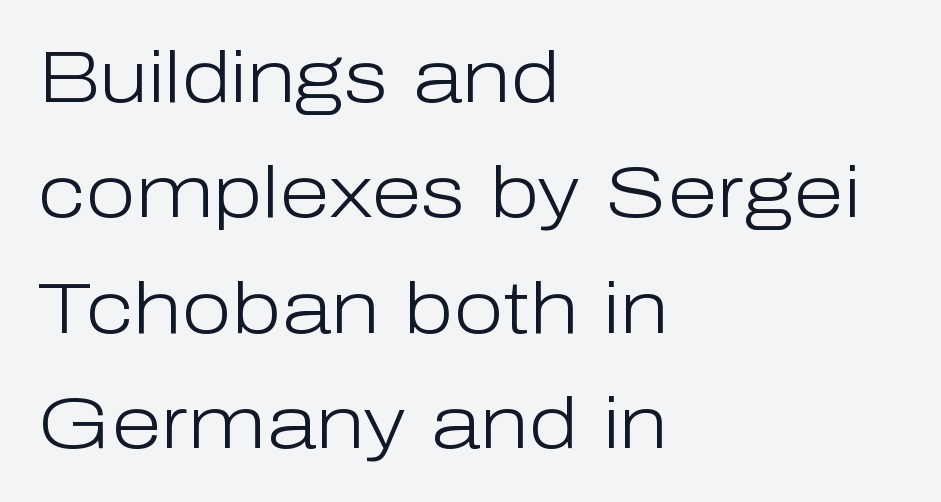
The image shows 73 px light sans-serif type, upright; set left-aligned, normal line spacing (1.58x), normal letter spacing, not underlined; low stroke contrast and a medium x-height.
